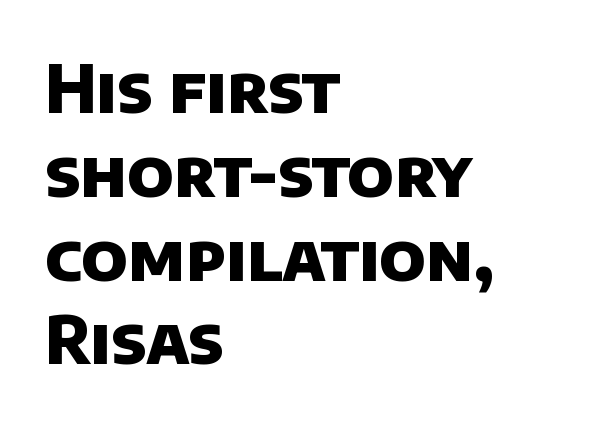
Q: Is the text bold? A: Yes.
Q: Is the typeface a serif or a sans-serif typeface? A: Sans-serif.
Q: Is the text underlined? A: No.
Q: How is the paragraph aligned? A: Left-aligned.
Q: Is the spacing between letters normal or unusually wide? A: Normal.
Q: Is the spacing between lines tight, normal or loose? A: Normal.
Q: Width (condensed, normal, or wide)? A: Normal.
Q: Stroke contrast? A: Low.
Q: x-height? A: Large.
Q: Monospaced? A: No.
